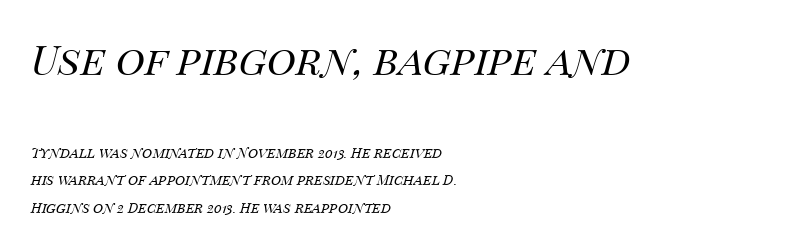
Q: Is the text bold? A: No.
Q: Is the text italic (slanted)? A: Yes, it leans right by about 14 degrees.
Q: Is the text underlined? A: No.
Q: How is the paragraph aligned? A: Left-aligned.
Q: Is the spacing between letters normal or unusually wide? A: Normal.
Q: Is the spacing between lines tight, normal or loose? A: Loose.
Q: Which block of text is set in a larger size, the first (top) or the second (bottom)? A: The first (top) one.
Q: Width (condensed, normal, or wide)? A: Normal.
Q: Stroke contrast? A: Medium.
Q: x-height? A: Large.
Q: Monospaced? A: No.
